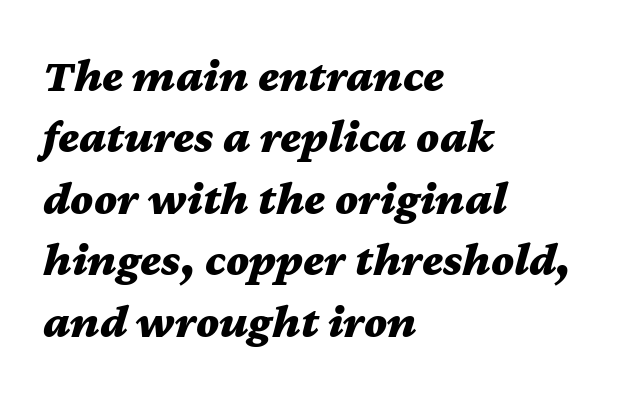
{"italic": "yes", "lean": "right", "slant_degrees": 12, "bold": "yes", "weight": "bold", "width": "wide", "stroke_contrast": "medium", "x_height": "medium", "monospaced": "no", "underline": "no", "align": "left", "line_spacing": "normal", "line_spacing_ratio": 1.28, "letter_spacing": "normal", "letter_spacing_em": 0.0, "glyph_px": 48}
